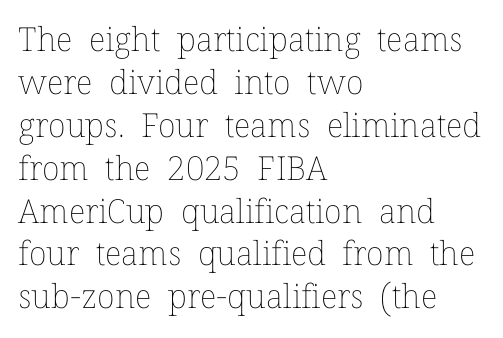
{"italic": "no", "bold": "no", "weight": "thin", "width": "normal", "stroke_contrast": "low", "x_height": "medium", "monospaced": "no", "underline": "no", "align": "left", "line_spacing": "normal", "line_spacing_ratio": 1.3, "letter_spacing": "normal", "letter_spacing_em": 0.0, "glyph_px": 33}
